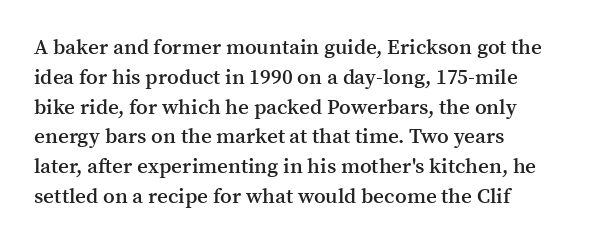
The image shows 21 px text type, upright; set left-aligned, normal line spacing (1.42x), normal letter spacing, not underlined.
